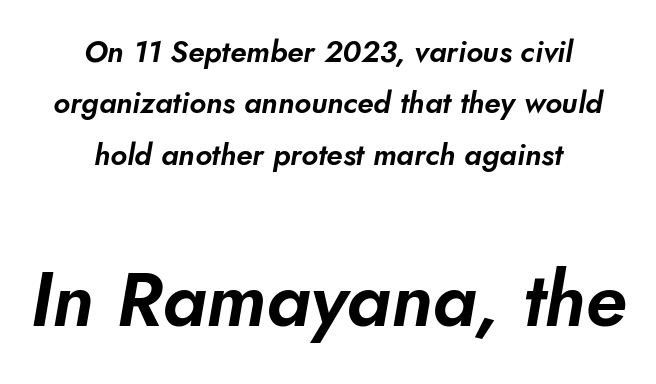
Q: Is the typeface a serif or a sans-serif typeface? A: Sans-serif.
Q: Is the text underlined? A: No.
Q: How is the paragraph aligned? A: Centered.
Q: Is the spacing between letters normal or unusually wide? A: Normal.
Q: Which block of text is set in a larger size, the first (top) or the second (bottom)? A: The second (bottom) one.
Q: Width (condensed, normal, or wide)? A: Normal.
Q: Stroke contrast? A: Low.
Q: x-height? A: Small.
Q: Monospaced? A: No.
